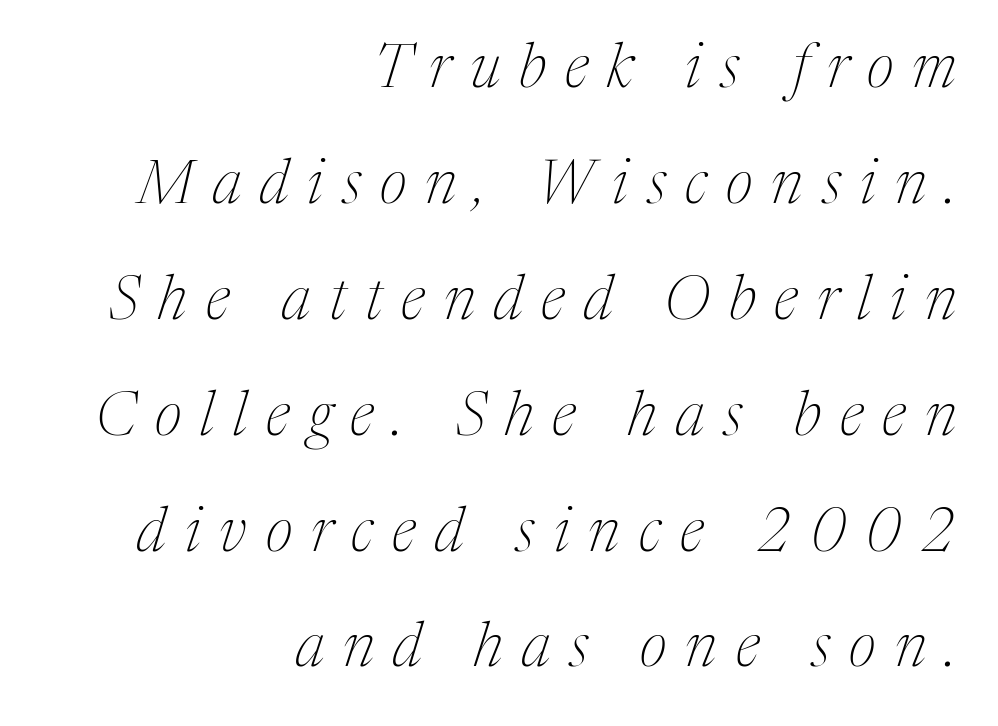
Heft: none added — not bold. Descender tails drop into unmarked territory. Proportional: the letters do not fall into vertical columns. Notice the wide empty band between every row — that's loose leading. The setting favours the right margin, as signatures and pull-quotes sometimes do.
